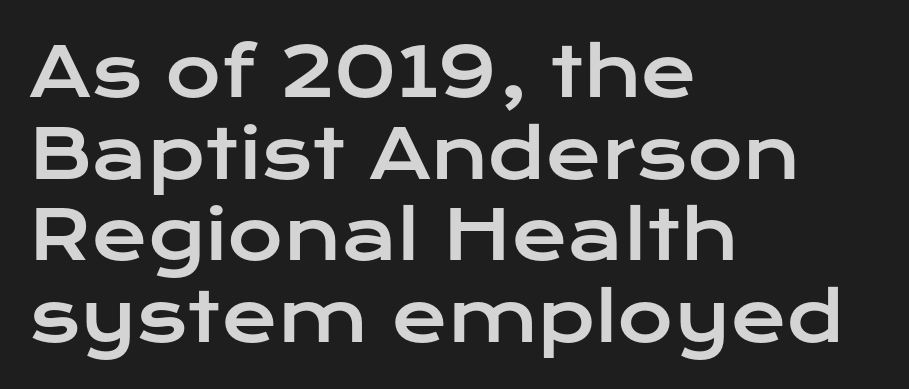
Which margin do the lines hug? The left one — the right edge is uneven. Unlike italic type, these characters show no tilt at all. Plain, unruled lines of type. You can tell from the bare stems that sans-serif type was used. Varying glyph widths throughout — classic text-font behaviour.
